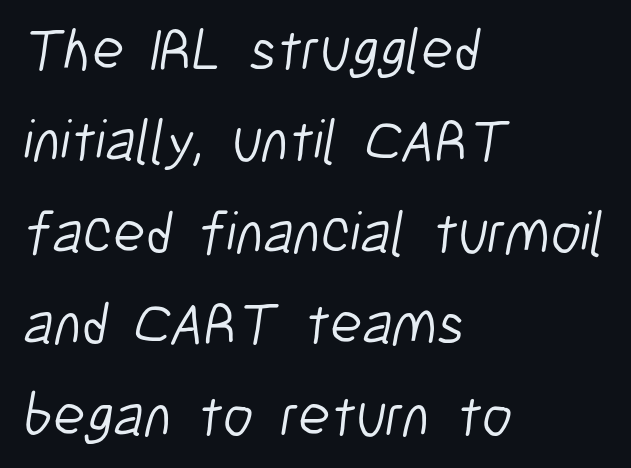
Q: Is the text bold? A: No.
Q: Is the typeface a serif or a sans-serif typeface? A: Sans-serif.
Q: Is the text underlined? A: No.
Q: How is the paragraph aligned? A: Left-aligned.
Q: Is the spacing between letters normal or unusually wide? A: Normal.
Q: Is the spacing between lines tight, normal or loose? A: Normal.
Q: Width (condensed, normal, or wide)? A: Condensed.
Q: Stroke contrast? A: Low.
Q: x-height? A: Medium.
Q: Monospaced? A: No.
